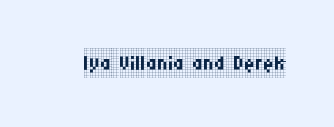
Every character sits straight up, as roman type does. The space directly below the letters is spotless. The line texture is even and compact thanks to regular tracking. No heavy texture on the line: the type isn't bold. These lines are composed in type with serifs.
